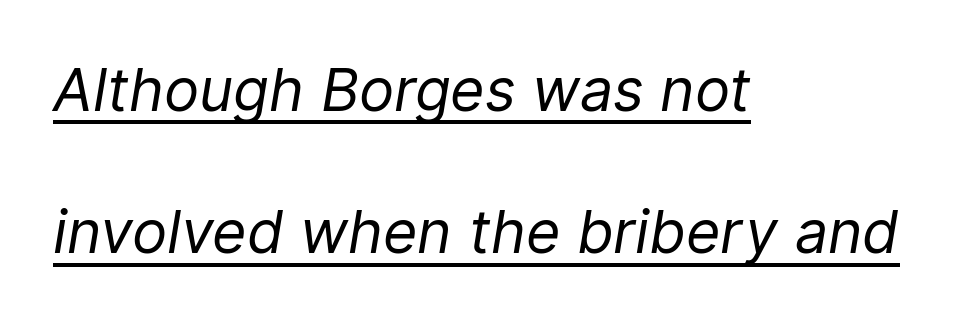
Spacing verdict: proportional, widths tailored to each character. The specimen includes a rule beneath the text block's lines. Vertically, the passage feels expansive, rows floating well apart. The glyphs look as if they've been sheared to an angle.
